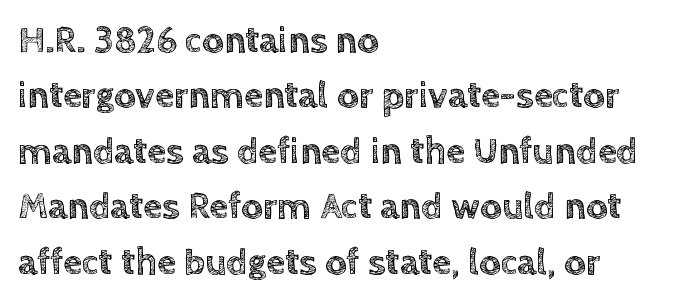
What stands out about the letter spacing? Nothing — it is the standard amount. The lettering stays uniformly vertical, giving the passage a roman look. Summary of vertical rhythm: regular, with standard interline spacing. Compared with a centered layout, this one pins lines to the left instead. The string is rendered with underlining switched off.
